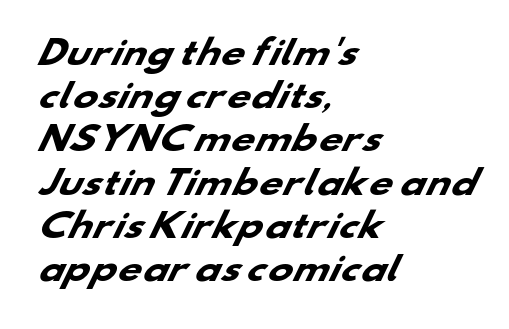
The rendering uses a moderate line-height, typical for paragraphs. I'd call this a sans setting — the letters go barefoot. This sample has the flowing, uneven cadence of proportional lettering. This is heavy type, rendered in bold.
